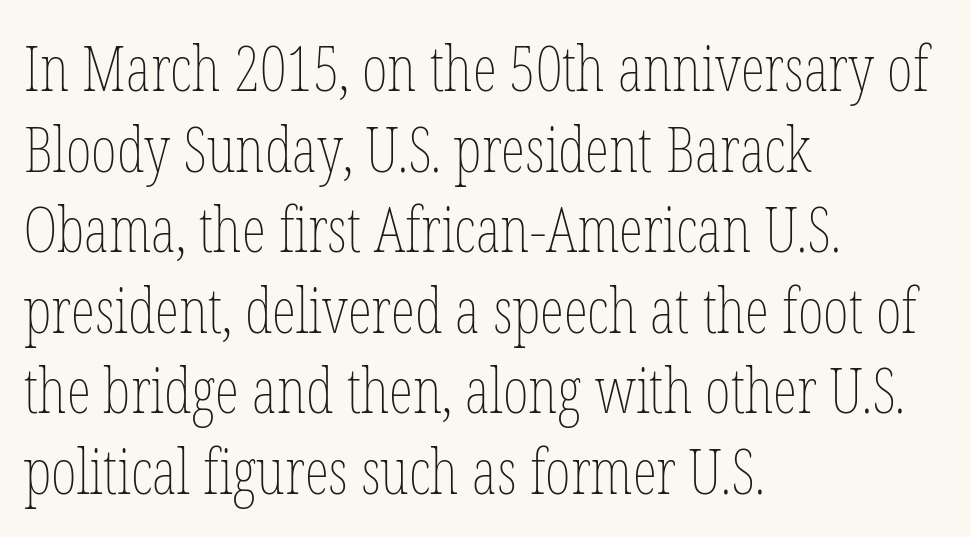
{"italic": "no", "bold": "no", "weight": "thin", "width": "condensed", "stroke_contrast": "low", "x_height": "medium", "monospaced": "no", "underline": "no", "align": "left", "line_spacing": "normal", "line_spacing_ratio": 1.3, "letter_spacing": "normal", "letter_spacing_em": 0.0, "glyph_px": 62}
